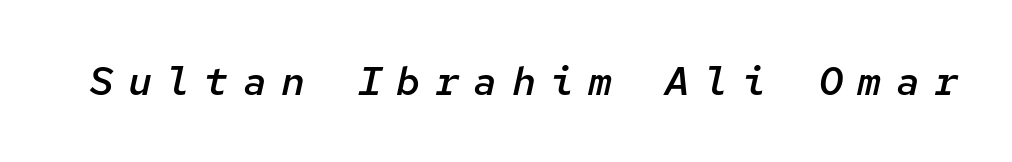
Q: Is the text bold? A: Semi-bold.
Q: Is the text italic (slanted)? A: Yes, it leans right by about 12 degrees.
Q: Is the text underlined? A: No.
Q: Is the spacing between letters normal or unusually wide? A: Unusually wide.
Q: Width (condensed, normal, or wide)? A: Normal.
Q: Stroke contrast? A: Low.
Q: x-height? A: Medium.
Q: Monospaced? A: Yes.
